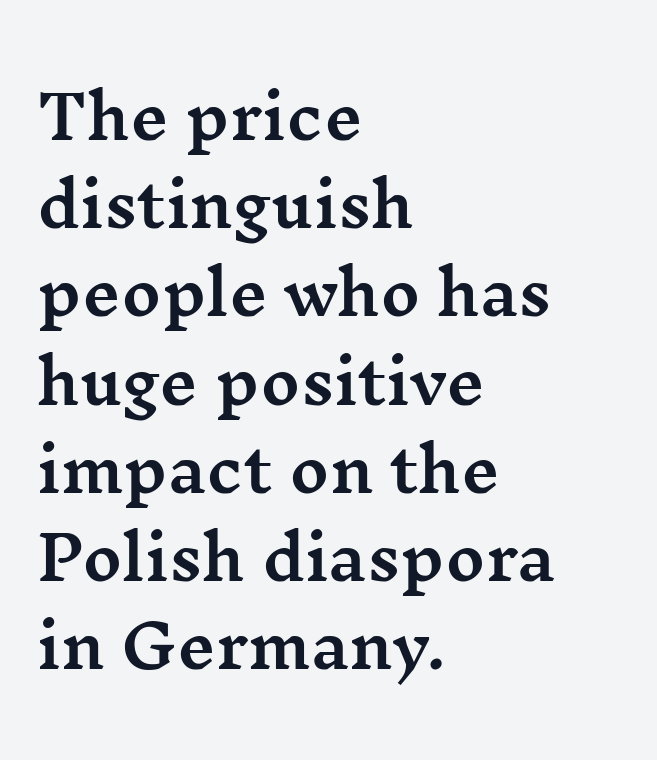
Q: Is the text italic (slanted)? A: No, it is upright.
Q: Is the typeface a serif or a sans-serif typeface? A: Serif.
Q: Is the text underlined? A: No.
Q: How is the paragraph aligned? A: Left-aligned.
Q: Is the spacing between letters normal or unusually wide? A: Normal.
Q: Is the spacing between lines tight, normal or loose? A: Normal.
Q: Width (condensed, normal, or wide)? A: Wide.
Q: Stroke contrast? A: Medium.
Q: x-height? A: Medium.
Q: Monospaced? A: No.
